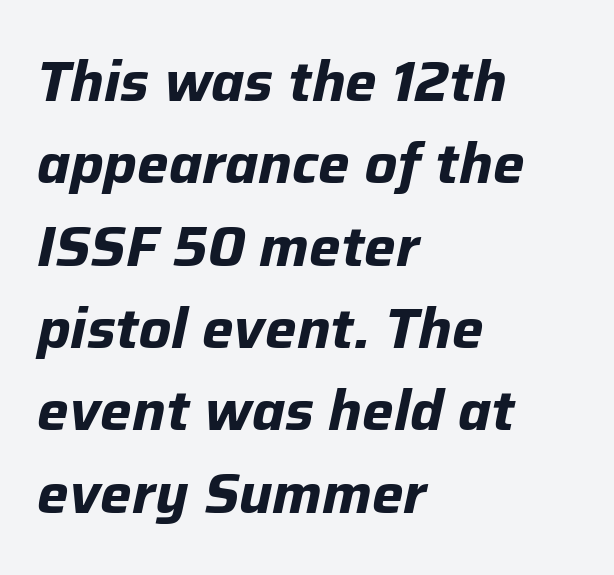
The image shows 56 px bold type, italic (leaning right); set left-aligned, normal line spacing (1.47x), normal letter spacing, not underlined; low stroke contrast and a medium x-height.
